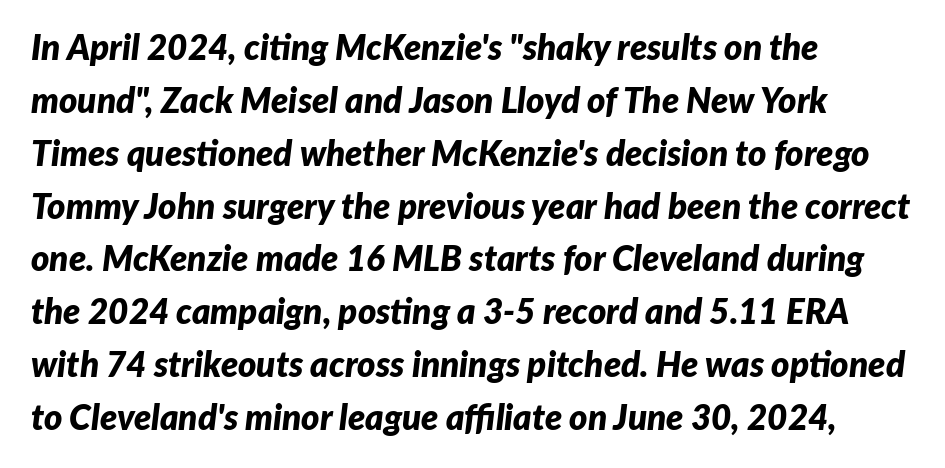
Q: Is the text bold? A: Yes.
Q: Is the text italic (slanted)? A: Yes, it leans right by about 7 degrees.
Q: Is the text underlined? A: No.
Q: How is the paragraph aligned? A: Left-aligned.
Q: Is the spacing between letters normal or unusually wide? A: Normal.
Q: Is the spacing between lines tight, normal or loose? A: Normal.
Q: Width (condensed, normal, or wide)? A: Normal.
Q: Stroke contrast? A: Low.
Q: x-height? A: Medium.
Q: Monospaced? A: No.
